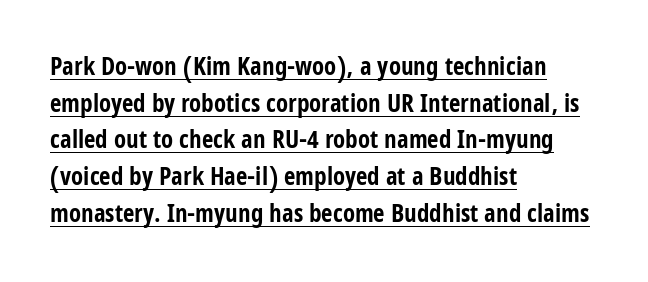
The image shows 25 px bold type, upright; set left-aligned, normal line spacing (1.47x), normal letter spacing, underlined.
